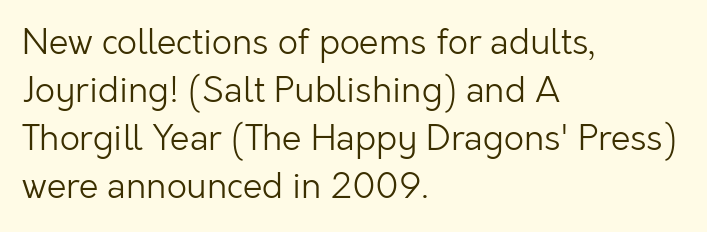
The letterforms sit shoulder to shoulder at normal distance. Notice how the stems are strictly vertical — no italics here. Decoration check: the copy has no underline. You could not count columns in this text — the font is proportionally spaced. Check where the strokes stop: nothing finishes them off — pure sans.
